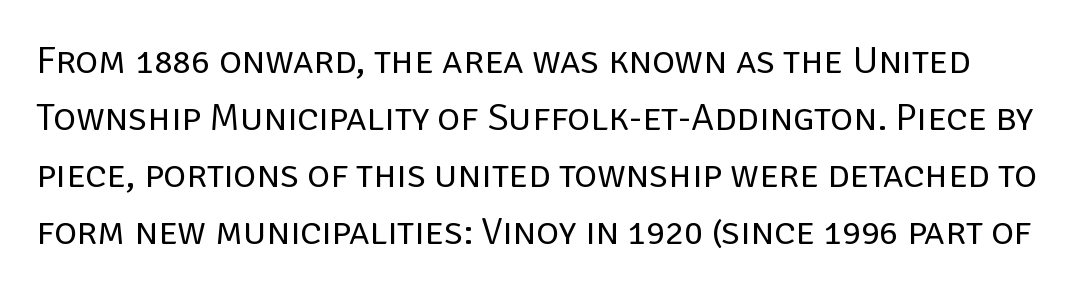
{"serif": "no", "italic": "no", "bold": "no", "weight": "regular", "width": "normal", "stroke_contrast": "low", "x_height": "large", "monospaced": "no", "underline": "no", "line_spacing": "normal", "line_spacing_ratio": 1.46, "letter_spacing": "normal", "letter_spacing_em": 0.0, "glyph_px": 39}
